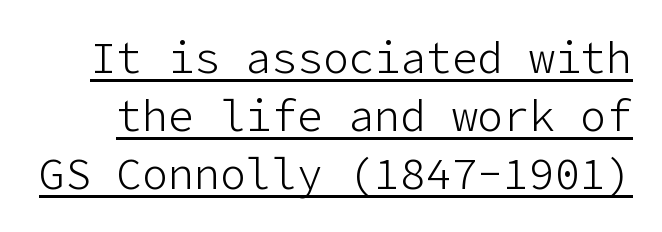
Q: Is the text bold? A: No.
Q: Is the text italic (slanted)? A: No, it is upright.
Q: Is the typeface a serif or a sans-serif typeface? A: Sans-serif.
Q: Is the text underlined? A: Yes.
Q: Is the spacing between letters normal or unusually wide? A: Normal.
Q: Is the spacing between lines tight, normal or loose? A: Normal.
Q: Width (condensed, normal, or wide)? A: Normal.
Q: Stroke contrast? A: Low.
Q: x-height? A: Medium.
